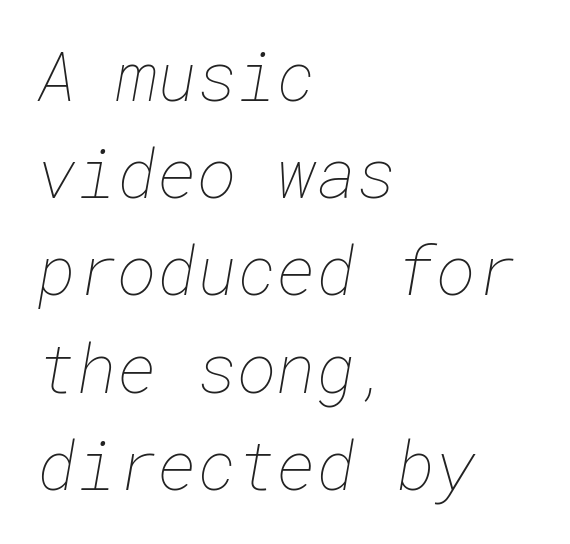
The image shows 68 px thin type; set left-aligned, normal line spacing (1.43x), normal letter spacing, not underlined; low stroke contrast and a medium x-height.
